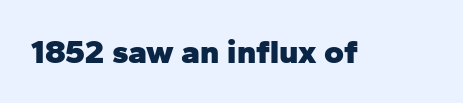
Q: Is the text bold? A: Yes.
Q: Is the text italic (slanted)? A: No, it is upright.
Q: Is the typeface a serif or a sans-serif typeface? A: Sans-serif.
Q: Is the text underlined? A: No.
Q: Is the spacing between letters normal or unusually wide? A: Normal.
Q: Width (condensed, normal, or wide)? A: Normal.
Q: Stroke contrast? A: Low.
Q: x-height? A: Medium.
Q: Monospaced? A: No.
